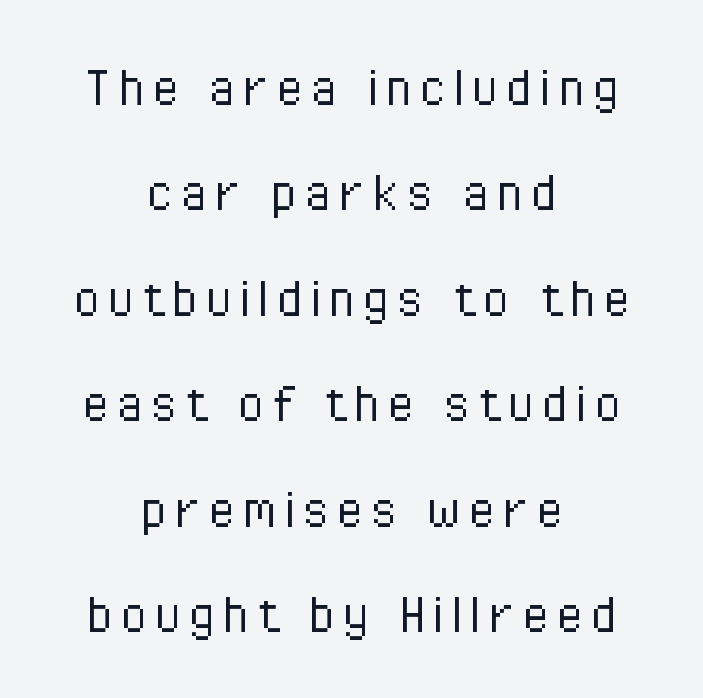
Q: Is the text bold? A: No.
Q: Is the text italic (slanted)? A: No, it is upright.
Q: Is the typeface a serif or a sans-serif typeface? A: Sans-serif.
Q: Is the text underlined? A: No.
Q: How is the paragraph aligned? A: Centered.
Q: Is the spacing between lines tight, normal or loose? A: Normal.
Q: Width (condensed, normal, or wide)? A: Condensed.
Q: Stroke contrast? A: Low.
Q: x-height? A: Medium.
Q: Monospaced? A: No.
